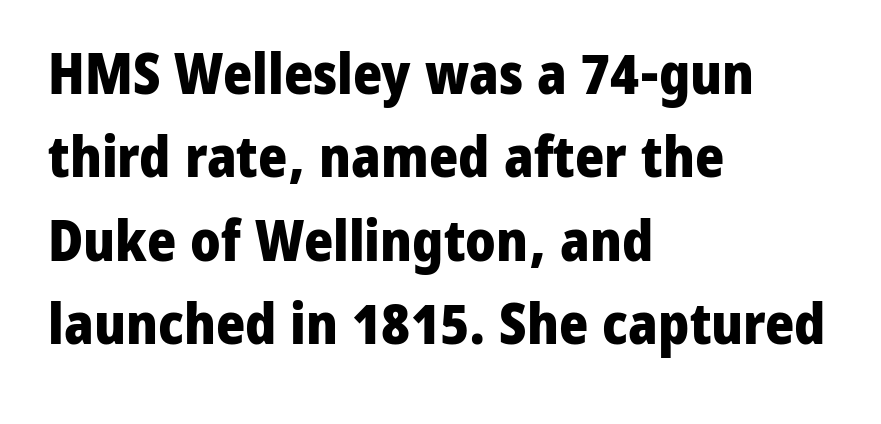
Classification — sans serif. This rendering leaves character spacing at its baseline value. Nope, not italic — everything's standing straight. Line starts are locked; line ends wander. Glance below the letters and you will spot only blank space. Does the leading feel generous? No, just average.
